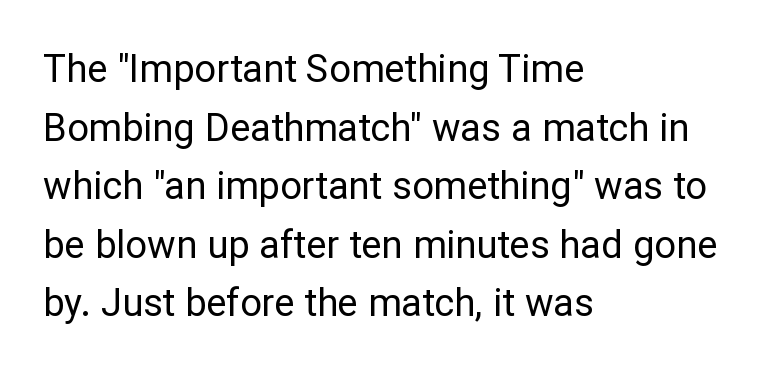
Q: Is the text bold? A: No.
Q: Is the text italic (slanted)? A: No, it is upright.
Q: Is the typeface a serif or a sans-serif typeface? A: Sans-serif.
Q: Is the text underlined? A: No.
Q: How is the paragraph aligned? A: Left-aligned.
Q: Is the spacing between letters normal or unusually wide? A: Normal.
Q: Is the spacing between lines tight, normal or loose? A: Normal.
Q: Width (condensed, normal, or wide)? A: Normal.
Q: Stroke contrast? A: Low.
Q: x-height? A: Medium.
Q: Monospaced? A: No.
